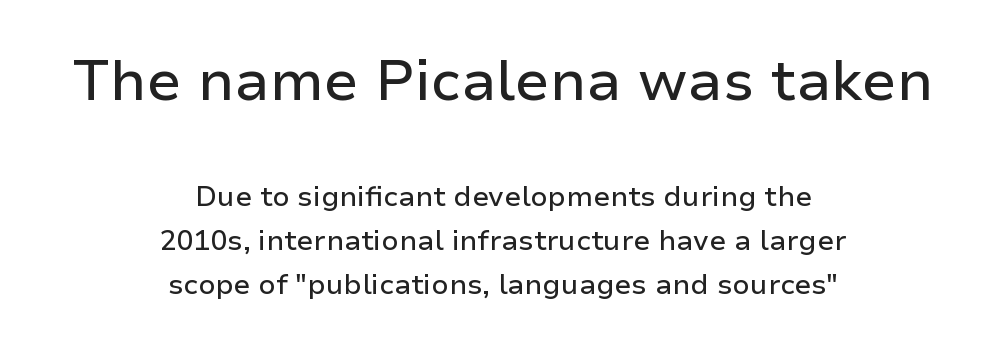
{"serif": "no", "italic": "no", "width": "normal", "stroke_contrast": "low", "x_height": "medium", "monospaced": "no", "underline": "no", "align": "center", "line_spacing": "normal", "line_spacing_ratio": 1.57, "letter_spacing": "normal", "letter_spacing_em": 0.0, "larger_block": "first", "size_ratio": 2.04, "glyph_px": 57}
